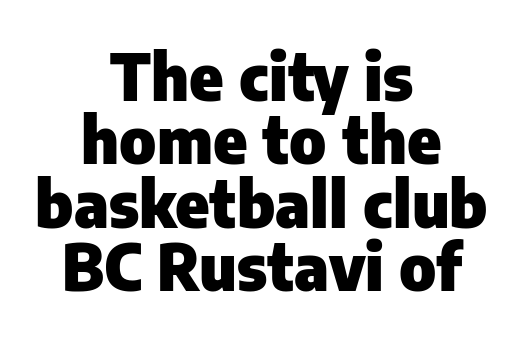
Spacing verdict: proportional, widths tailored to each character. No extra tracking has been applied to these lines. Emphasis by weight is at full strength: bold. Baseline-to-baseline distance is barely more than the letter height. Letters rest on an invisible, unmarked baseline. The lines are quadded center.
